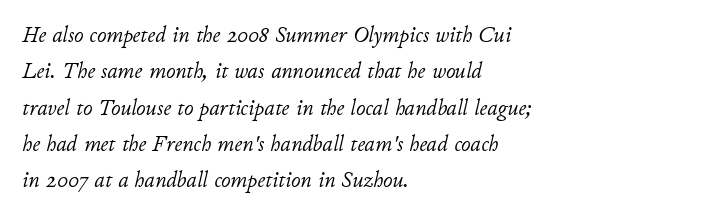
The image shows 23 px text type, italic (leaning right); set left-aligned, normal line spacing (1.58x), normal letter spacing, not underlined.
